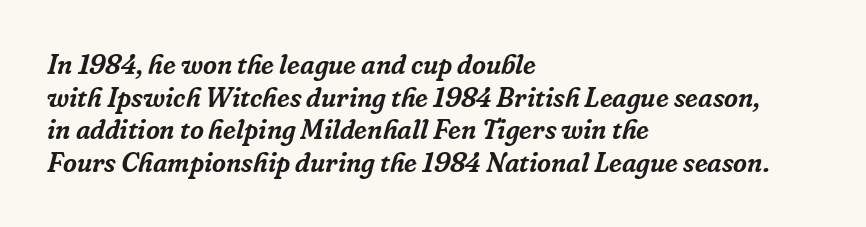
Which margin do the lines hug? The left one — the right edge is uneven. Is the letter spacing exaggerated? No — it looks like the ordinary default. No word sits above an underline. You can tell it's italic because the verticals aren't actually vertical.
